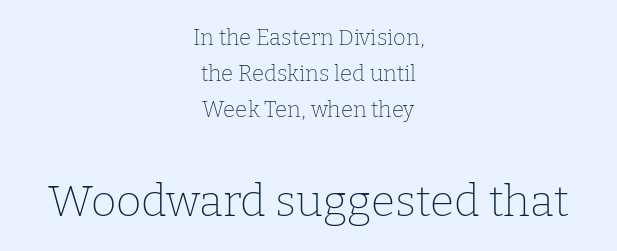
{"serif": "yes", "italic": "no", "bold": "no", "weight": "thin", "width": "normal", "stroke_contrast": "low", "x_height": "medium", "monospaced": "no", "underline": "no", "align": "center", "line_spacing": "normal", "line_spacing_ratio": 1.64, "letter_spacing": "normal", "letter_spacing_em": 0.0, "larger_block": "second", "size_ratio": 2.0, "glyph_px": 44}
